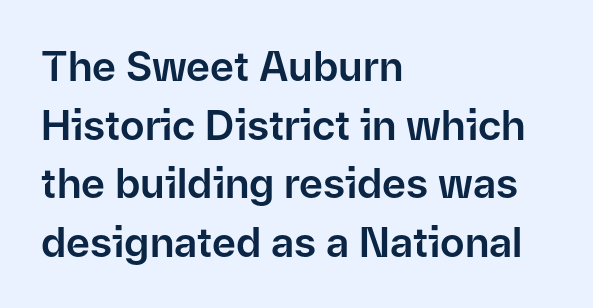
{"serif": "no", "italic": "no", "width": "normal", "stroke_contrast": "low", "x_height": "medium", "monospaced": "no", "underline": "no", "align": "left", "line_spacing": "normal", "line_spacing_ratio": 1.43, "letter_spacing": "normal", "letter_spacing_em": 0.0, "glyph_px": 41}
